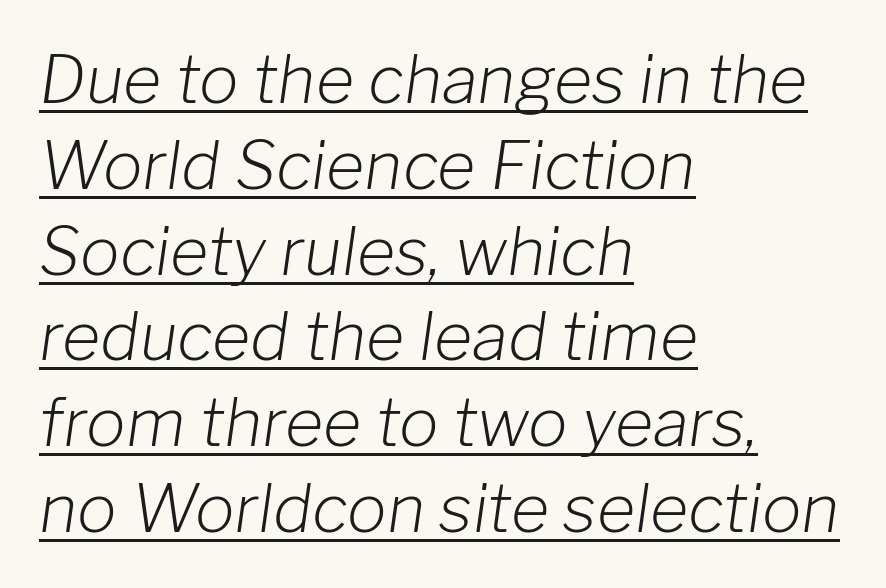
Q: Is the text bold? A: No.
Q: Is the text italic (slanted)? A: Yes, it leans right by about 8 degrees.
Q: Is the text underlined? A: Yes.
Q: How is the paragraph aligned? A: Left-aligned.
Q: Is the spacing between letters normal or unusually wide? A: Normal.
Q: Is the spacing between lines tight, normal or loose? A: Normal.
Q: Width (condensed, normal, or wide)? A: Normal.
Q: Stroke contrast? A: Low.
Q: x-height? A: Medium.
Q: Monospaced? A: No.
